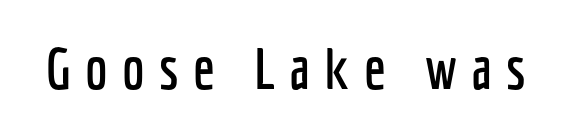
How are the letters spaced? Widely, with obvious added tracking. The rendering uses natural spacing where letterforms have individual widths. No feet cap the strokes, marking this as sans-serif type. You can tell it's not italic because the verticals are truly vertical. Descenders are the only things crossing below the line.
